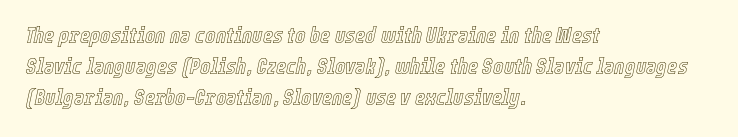
The image shows 22 px text type, italic (leaning right); set left-aligned, normal line spacing (1.41x), normal letter spacing, not underlined.
